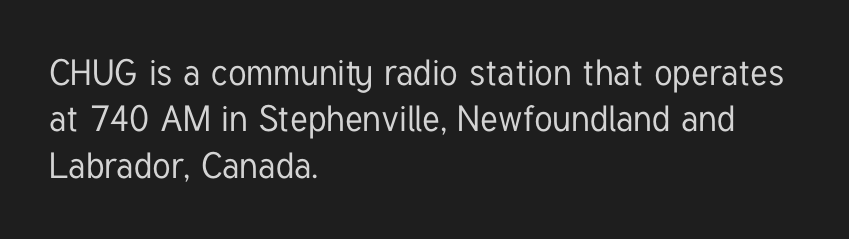
Quick note: interline space is typical. Between one letter and the next there's only the usual sliver of space. The typography opts for an upright posture over an oblique one. Looks like regular typesetting: each glyph gets only the width it needs. Horizontal alignment here is leftward, the default for most running prose.
